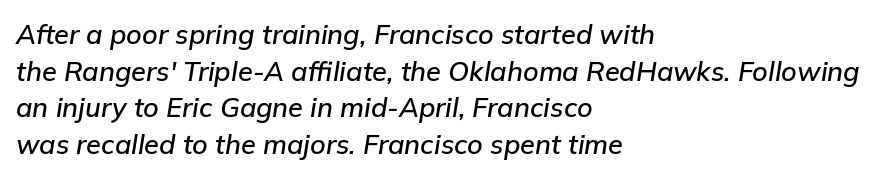
Q: Is the text italic (slanted)? A: Yes, it leans right by about 9 degrees.
Q: Is the text underlined? A: No.
Q: How is the paragraph aligned? A: Left-aligned.
Q: Is the spacing between letters normal or unusually wide? A: Normal.
Q: Is the spacing between lines tight, normal or loose? A: Normal.
